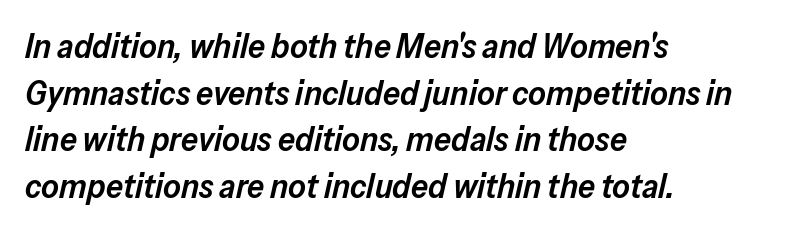
The image shows 34 px semibold type, italic (leaning right); set left-aligned, normal line spacing (1.37x), normal letter spacing, not underlined; low stroke contrast and a medium x-height.
